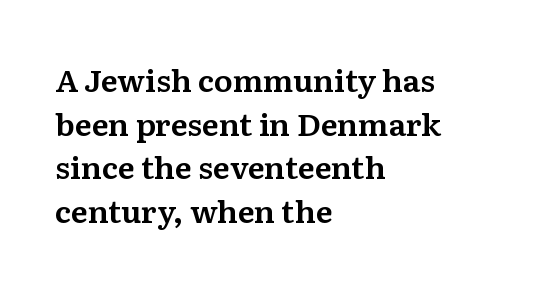
Q: Is the text italic (slanted)? A: No, it is upright.
Q: Is the typeface a serif or a sans-serif typeface? A: Serif.
Q: Is the text underlined? A: No.
Q: How is the paragraph aligned? A: Left-aligned.
Q: Is the spacing between letters normal or unusually wide? A: Normal.
Q: Is the spacing between lines tight, normal or loose? A: Normal.
Q: Width (condensed, normal, or wide)? A: Normal.
Q: Stroke contrast? A: Medium.
Q: x-height? A: Medium.
Q: Monospaced? A: No.
